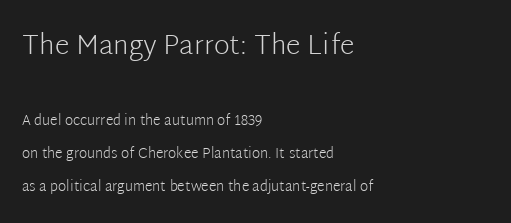
The image shows 27 px text type, upright; set left-aligned, loose line spacing (2.37x), normal letter spacing, not underlined; the first (top) block is 1.93x larger.
